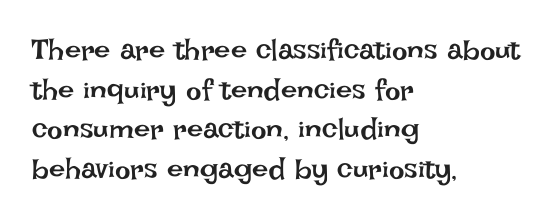
Q: Is the text bold? A: No.
Q: Is the text italic (slanted)? A: No, it is upright.
Q: Is the text underlined? A: No.
Q: How is the paragraph aligned? A: Left-aligned.
Q: Is the spacing between letters normal or unusually wide? A: Normal.
Q: Is the spacing between lines tight, normal or loose? A: Normal.
Q: Width (condensed, normal, or wide)? A: Normal.
Q: Stroke contrast? A: Low.
Q: x-height? A: Large.
Q: Monospaced? A: No.
